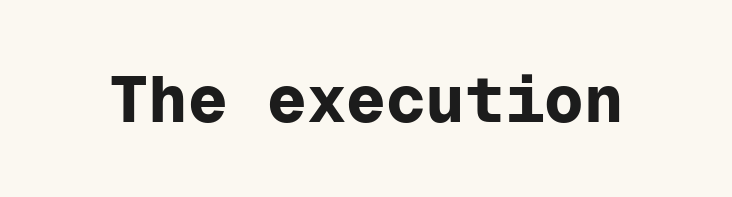
Glyph-to-glyph distance matches everyday printed text. The strip under each line holds only bare page. This is heavy type, rendered in bold. Classification — sans serif. The typography opts for an upright posture over an oblique one. Monospaced: the letters line up in strict vertical columns.
